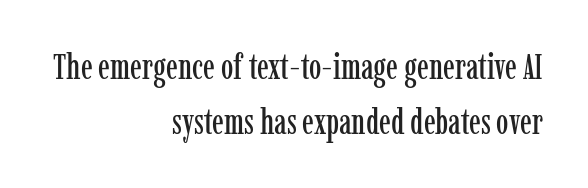
Notice how the passage keeps a crisp vertical edge on the right only. Look at the bottom of the vertical strokes: they flare into serifs here. You could not count columns in this text — the font is proportionally spaced. This block has exactly the height ordinary leading produces.
